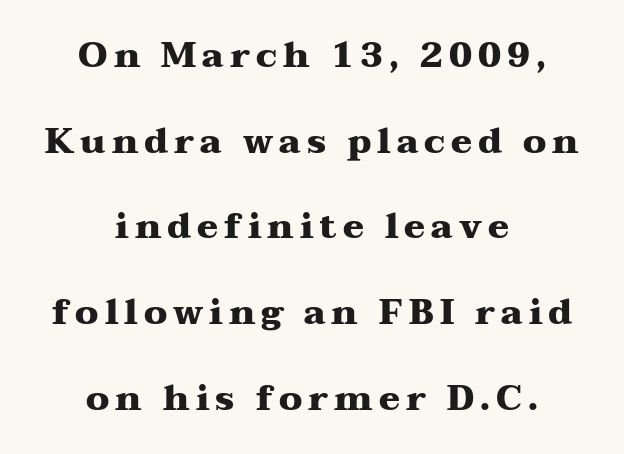
{"serif": "yes", "italic": "no", "bold": "yes", "weight": "heavy", "width": "wide", "stroke_contrast": "medium", "x_height": "medium", "monospaced": "no", "underline": "no", "align": "center", "line_spacing": "loose", "line_spacing_ratio": 2.45, "glyph_px": 35}
